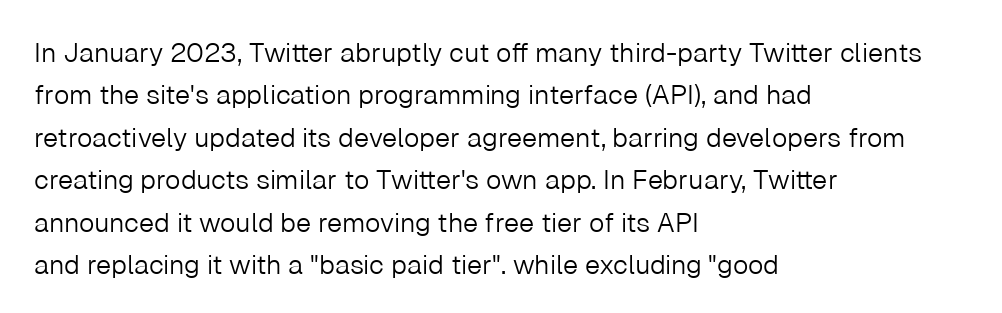
The image shows 27 px text type, upright; set left-aligned, normal line spacing (1.57x), normal letter spacing, not underlined.
